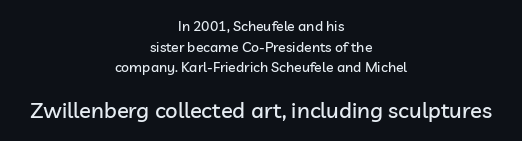
Only glyphs here, with clear space below each row. Leftover space on each line is divided equally before and after the words. Standard letterfit; no display-style spreading of the glyphs. These lines were composed using upright roman letters. Horizontal bands of white between lines are of average thickness. Look at the glyph heights: the lower group is clearly the bigger setting.
